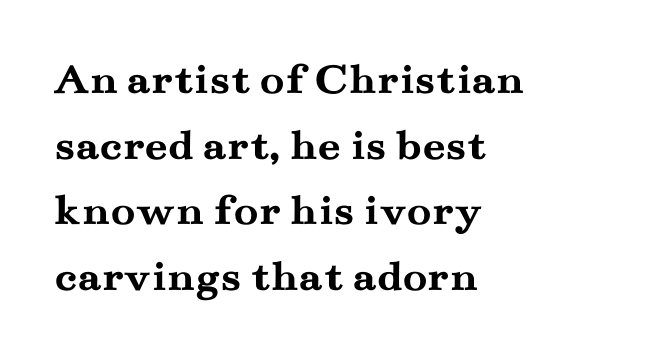
Every row of glyphs begins at an identical x-position on the left. The glyphs in this specimen are seriffed. This rendering leaves character spacing at its baseline value. As a designer I'd log this as weight 700, bold. You could not count columns in this text — the font is proportionally spaced.
